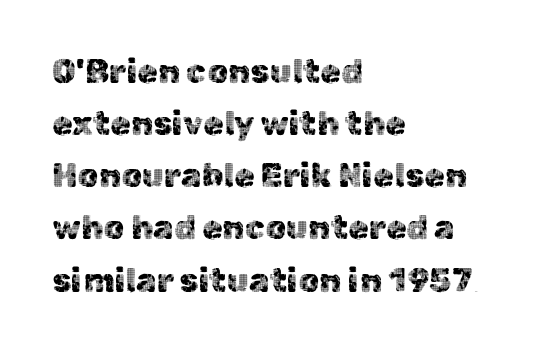
{"serif": "no", "italic": "no", "width": "normal", "x_height": "medium", "monospaced": "no", "underline": "no", "align": "left", "line_spacing": "normal", "line_spacing_ratio": 1.58, "letter_spacing": "normal", "letter_spacing_em": 0.0, "glyph_px": 33}
